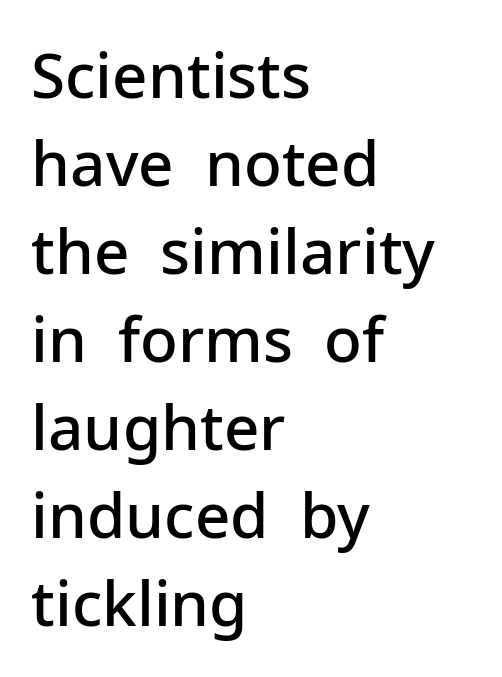
In terms of weight, the rendering is demibold, just under bold. Character widths vary here, with narrow letters taking less room than wide ones. What kind of face is this? One without serifs — a sans. Casual observation: everything's shoved over to the left. Words appear dense and cohesive because spacing is normal. The zone under the glyphs is completely vacant.
